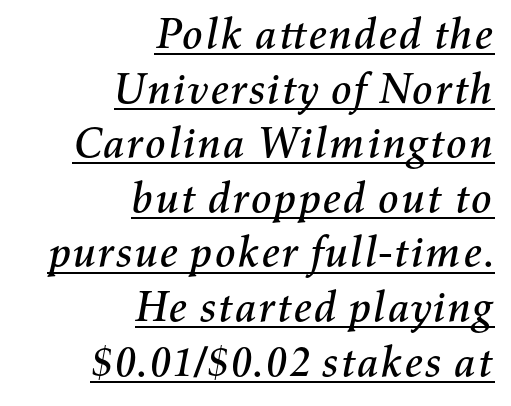
{"italic": "yes", "lean": "right", "slant_degrees": 11, "width": "normal", "stroke_contrast": "medium", "x_height": "medium", "monospaced": "no", "underline": "yes", "align": "right", "line_spacing": "normal", "line_spacing_ratio": 1.27, "letter_spacing": "normal", "letter_spacing_em": 0.0, "glyph_px": 43}
